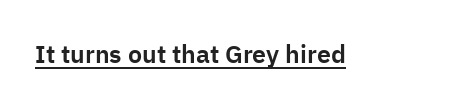
You can tell it's not italic because the verticals are truly vertical. Honestly, the letter spacing is just normal — you wouldn't notice it. Students, observe the line beneath the letters — that is underlining.
